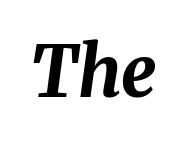
{"italic": "yes", "lean": "right", "slant_degrees": 8, "bold": "yes", "weight": "bold", "width": "normal", "stroke_contrast": "medium", "x_height": "medium", "monospaced": "no", "underline": "no", "letter_spacing": "normal", "letter_spacing_em": 0.0, "glyph_px": 70}
